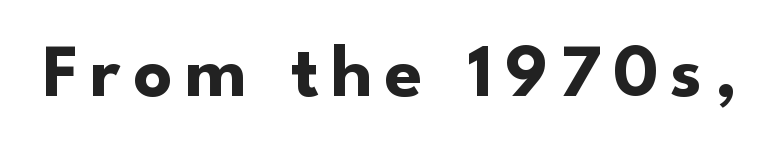
{"serif": "no", "italic": "no", "bold": "yes", "weight": "bold", "width": "normal", "stroke_contrast": "low", "x_height": "small", "monospaced": "no", "underline": "no", "glyph_px": 76}
